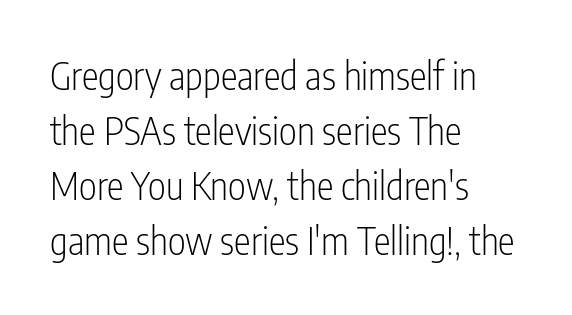
The image shows 38 px light, condensed sans-serif type, upright; set left-aligned, normal line spacing (1.45x), normal letter spacing, not underlined; low stroke contrast and a medium x-height.
